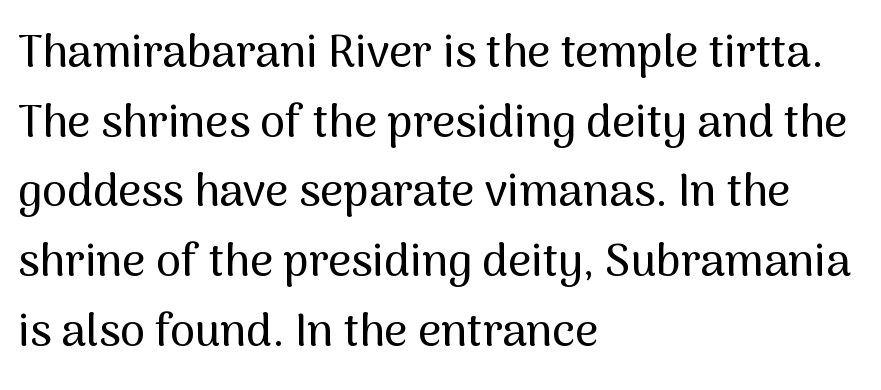
The space between consecutive lines is moderate. Grotesque or geometric, the face here clearly has no serifs. Think of a printed novel: that variable character pitch is what you see here. Reading down the block, your eye returns to a fixed left position each line.
